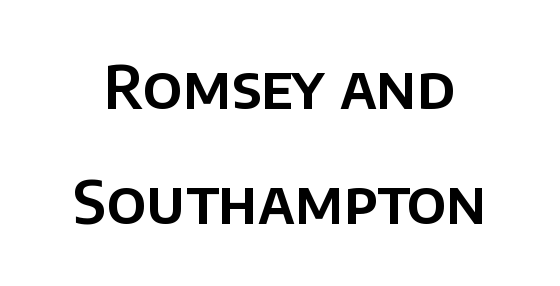
The image shows 59 px sans-serif type, upright; set loose line spacing (1.95x), normal letter spacing, not underlined; low stroke contrast and a large x-height.
